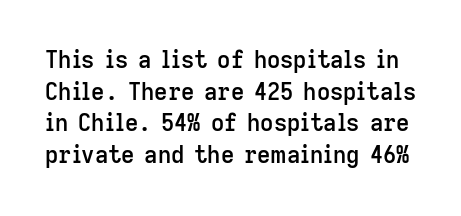
{"italic": "no", "bold": "semi", "underline": "no", "line_spacing": "normal", "line_spacing_ratio": 1.38, "letter_spacing": "normal", "letter_spacing_em": 0.0, "glyph_px": 23}
